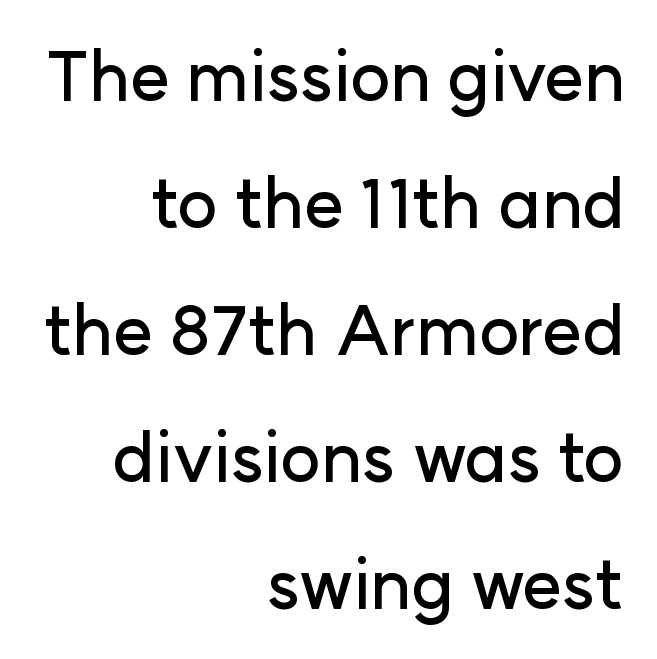
Q: Is the text italic (slanted)? A: No, it is upright.
Q: Is the typeface a serif or a sans-serif typeface? A: Sans-serif.
Q: Is the text underlined? A: No.
Q: How is the paragraph aligned? A: Right-aligned.
Q: Is the spacing between letters normal or unusually wide? A: Normal.
Q: Width (condensed, normal, or wide)? A: Normal.
Q: Stroke contrast? A: Low.
Q: x-height? A: Medium.
Q: Monospaced? A: No.
